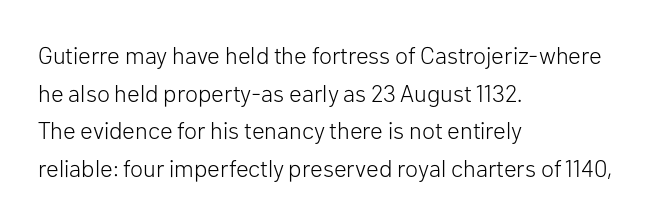
{"italic": "no", "bold": "no", "underline": "no", "align": "left", "line_spacing": "normal", "line_spacing_ratio": 1.57, "letter_spacing": "normal", "letter_spacing_em": 0.0, "glyph_px": 24}
